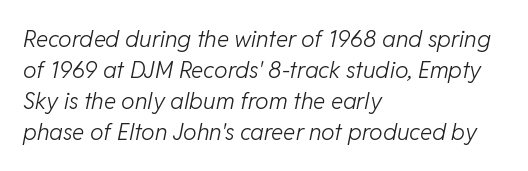
The image shows 23 px text type, italic (leaning right); set left-aligned, normal line spacing (1.35x), normal letter spacing, not underlined.
